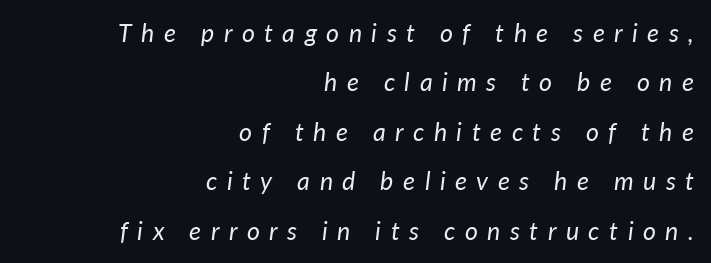
The image shows 25 px text type, italic (leaning right); set right-aligned, loose line spacing (1.98x), unusually wide letter spacing (+0.38 em), not underlined.
